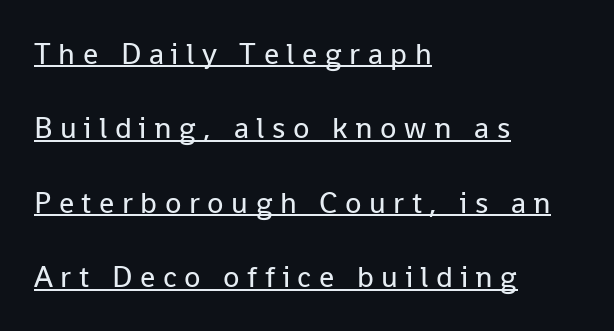
Look at the bottom of the vertical strokes: they stop flat, with no serifs. You can tell it's not italic because the verticals are truly vertical. The line texture is sparse and dotted thanks to wide tracking. Caption: multi-line text, flush left, ragged right.
